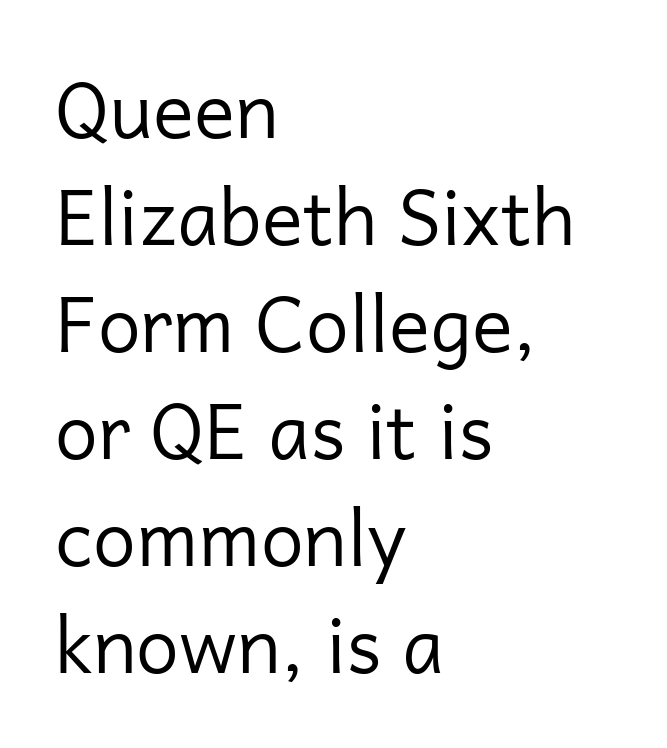
The image shows 77 px regular-weight sans-serif type, upright; set left-aligned, normal line spacing (1.39x), normal letter spacing, not underlined; low stroke contrast and a medium x-height.
